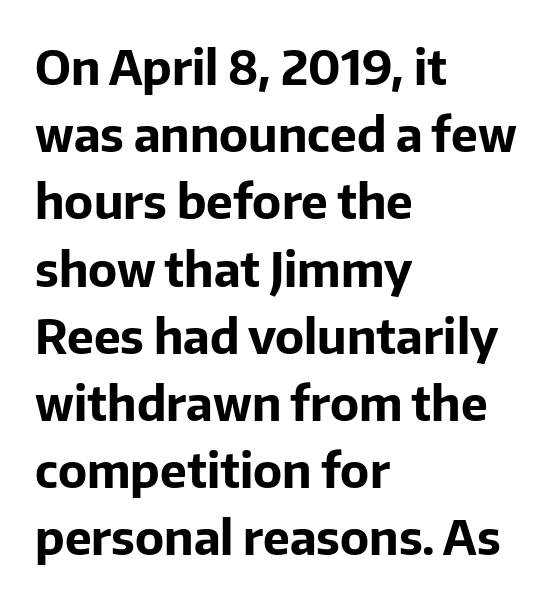
The image shows 48 px bold sans-serif type, upright; set left-aligned, normal line spacing (1.4x), normal letter spacing, not underlined; low stroke contrast and a medium x-height.
